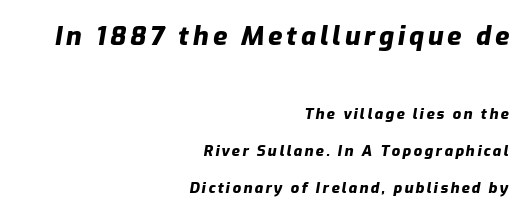
Q: Is the text bold? A: Yes.
Q: Is the text italic (slanted)? A: Yes, it leans right by about 9 degrees.
Q: Is the text underlined? A: No.
Q: How is the paragraph aligned? A: Right-aligned.
Q: Is the spacing between lines tight, normal or loose? A: Loose.
Q: Which block of text is set in a larger size, the first (top) or the second (bottom)? A: The first (top) one.
